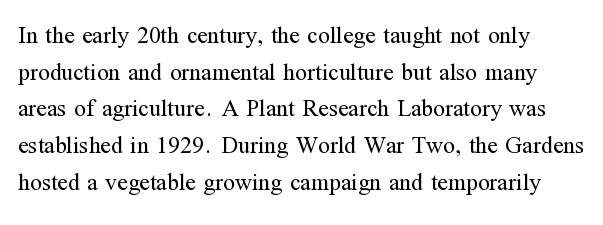
{"italic": "no", "bold": "no", "underline": "no", "line_spacing": "normal", "line_spacing_ratio": 1.53, "letter_spacing": "normal", "letter_spacing_em": 0.0, "glyph_px": 24}
